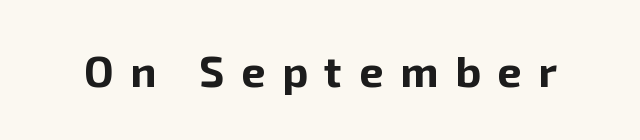
{"serif": "no", "italic": "no", "bold": "yes", "weight": "bold", "width": "normal", "stroke_contrast": "low", "x_height": "medium", "monospaced": "no", "underline": "no", "letter_spacing": "wide", "letter_spacing_em": 0.39, "glyph_px": 43}
